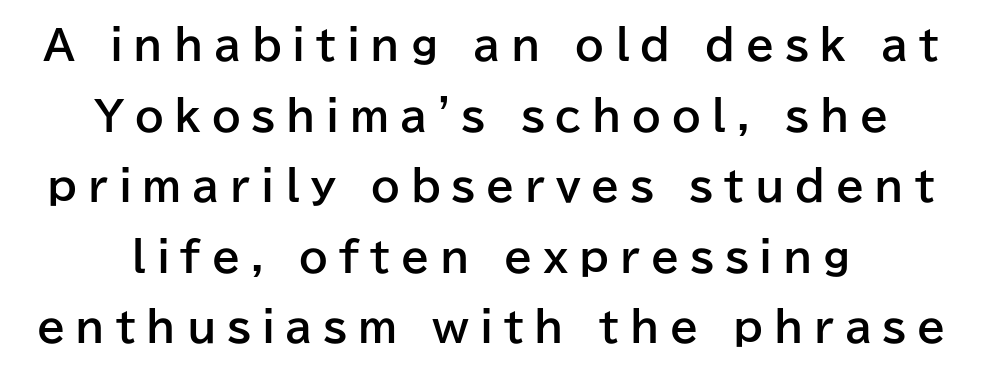
Loose tracking; the words dissolve into strings of separated letters. These lines stack symmetrically, like a column narrowing and widening about its center. In terms of letterform style, serifs are entirely absent. Each letter keeps its own natural width here, so spacing adapts to shape. Posture: vertical.
